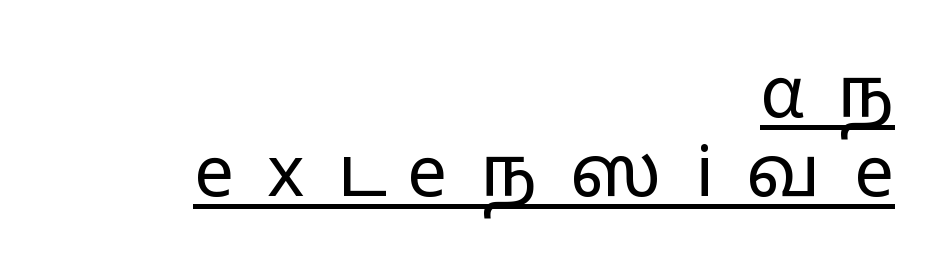
{"serif": "no", "italic": "no", "bold": "no", "weight": "light", "width": "wide", "stroke_contrast": "low", "x_height": "medium", "monospaced": "no", "underline": "yes", "align": "right", "line_spacing": "tight", "line_spacing_ratio": 1.11, "letter_spacing": "wide", "letter_spacing_em": 0.47, "glyph_px": 71}
